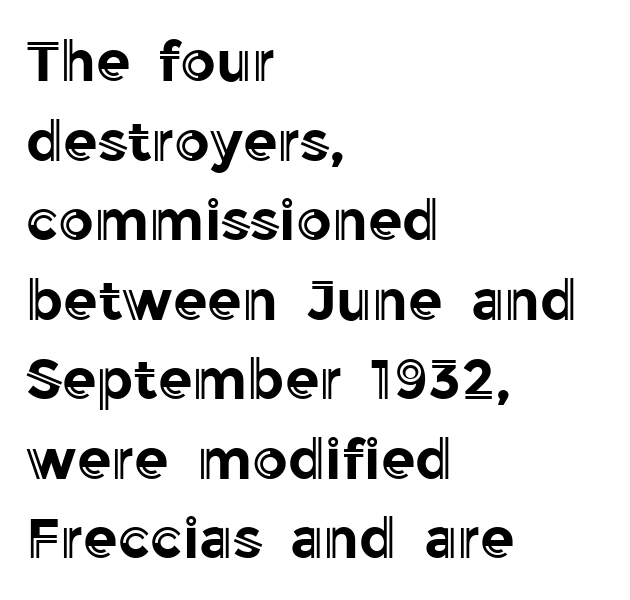
Which margin do the lines hug? The left one — the right edge is uneven. The type is set solid horizontally, with unmodified tracking. Ordinary non-slanted type is in use. The letters advance in unequal steps, a hallmark of proportional type.
